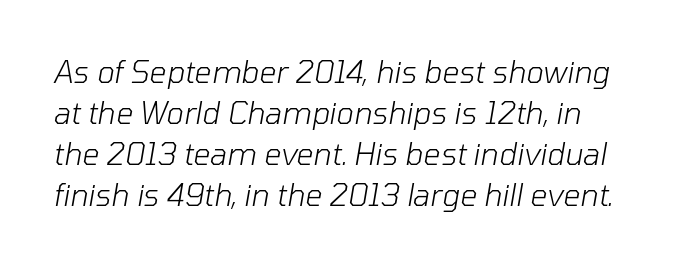
The image shows 30 px light type, italic (leaning right); set normal line spacing (1.37x), normal letter spacing, not underlined; low stroke contrast and a medium x-height.
